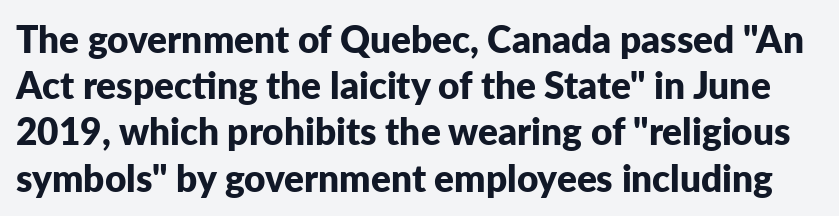
{"serif": "no", "italic": "no", "bold": "yes", "weight": "bold", "width": "normal", "stroke_contrast": "low", "x_height": "medium", "monospaced": "no", "underline": "no", "line_spacing": "normal", "line_spacing_ratio": 1.25, "letter_spacing": "normal", "letter_spacing_em": 0.0, "glyph_px": 37}
